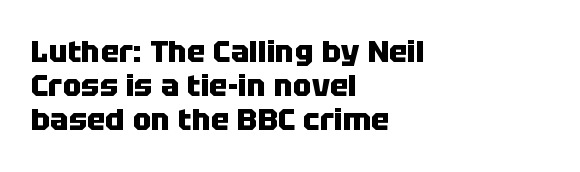
{"serif": "no", "italic": "no", "bold": "yes", "weight": "heavy", "width": "normal", "stroke_contrast": "low", "x_height": "large", "monospaced": "no", "underline": "no", "align": "left", "line_spacing": "tight", "line_spacing_ratio": 1.1, "letter_spacing": "normal", "letter_spacing_em": 0.0, "glyph_px": 31}
